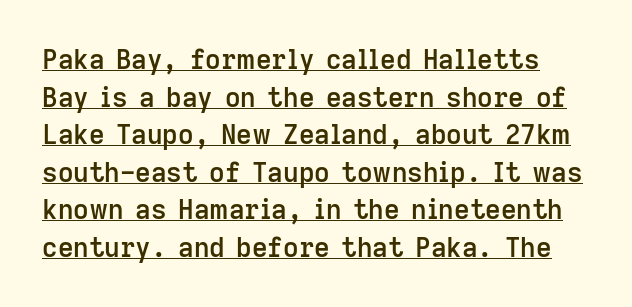
Q: Is the text bold? A: Semi-bold.
Q: Is the text italic (slanted)? A: No, it is upright.
Q: Is the text underlined? A: Yes.
Q: Is the spacing between letters normal or unusually wide? A: Normal.
Q: Is the spacing between lines tight, normal or loose? A: Normal.
